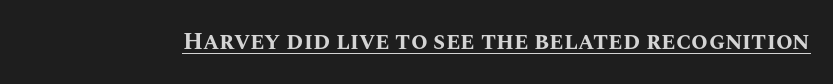
Q: Is the text bold? A: Yes.
Q: Is the text italic (slanted)? A: No, it is upright.
Q: Is the text underlined? A: Yes.
Q: Is the spacing between letters normal or unusually wide? A: Normal.
